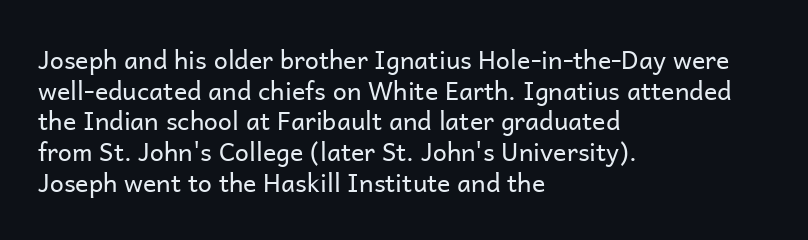
The letters look calm and open, with moderate or lighter stems. Descenders are the only things crossing below the line. Left-aligned paragraph, ragged on the right. Short note: letters normally spaced.
